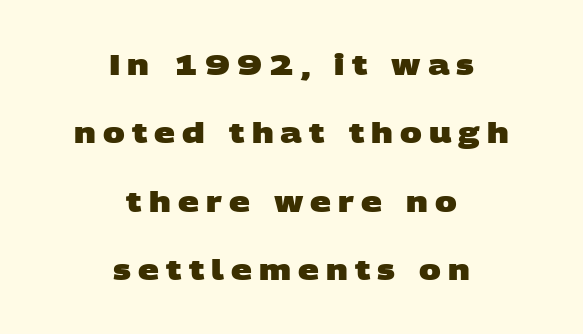
{"serif": "no", "bold": "yes", "weight": "heavy", "width": "wide", "stroke_contrast": "low", "x_height": "large", "monospaced": "no", "underline": "no", "align": "center", "line_spacing": "loose", "line_spacing_ratio": 2.36, "letter_spacing": "wide", "letter_spacing_em": 0.24, "glyph_px": 29}
